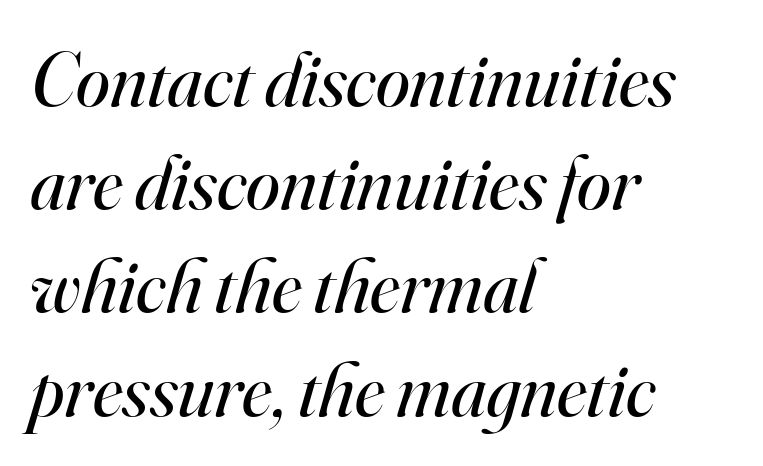
The image shows 77 px regular-weight serif type, italic (leaning right); set left-aligned, normal line spacing (1.34x), normal letter spacing, not underlined; high stroke contrast and a small x-height.
